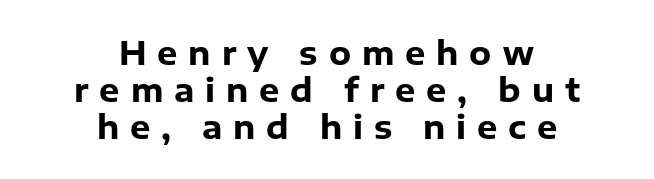
Q: Is the text bold? A: Yes.
Q: Is the text italic (slanted)? A: No, it is upright.
Q: Is the typeface a serif or a sans-serif typeface? A: Sans-serif.
Q: Is the text underlined? A: No.
Q: How is the paragraph aligned? A: Centered.
Q: Is the spacing between letters normal or unusually wide? A: Unusually wide.
Q: Is the spacing between lines tight, normal or loose? A: Tight.
Q: Width (condensed, normal, or wide)? A: Normal.
Q: Stroke contrast? A: Low.
Q: x-height? A: Medium.
Q: Monospaced? A: No.
